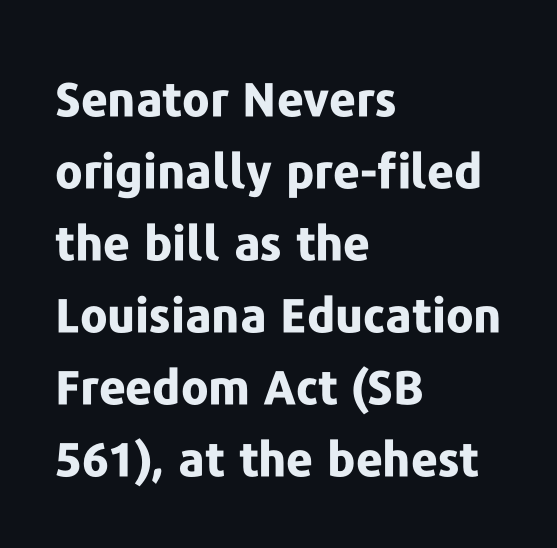
Casual observation: everything's shoved over to the left. A normal amount of white space separates one row of letters from the next. Nobody drew a line under any word here. The font's upright variant was chosen for this text. The letters advance in unequal steps, a hallmark of proportional type. Each letter's strokes conclude bluntly, with no projecting serifs.
